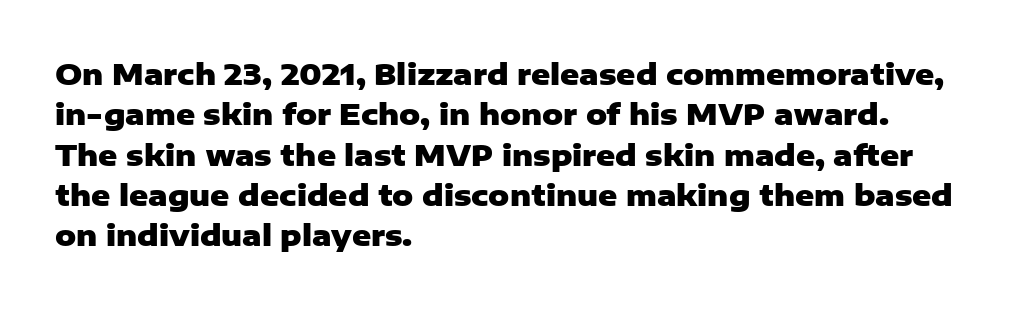
The image shows 29 px heavy sans-serif type, upright; set left-aligned, normal line spacing (1.39x), normal letter spacing, not underlined; low stroke contrast and a medium x-height.
